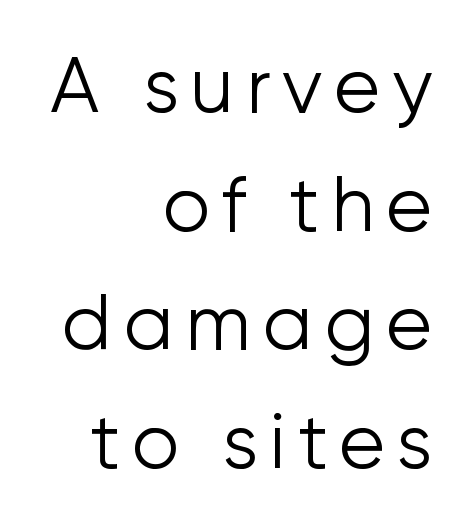
Q: Is the text bold? A: No.
Q: Is the text italic (slanted)? A: No, it is upright.
Q: Is the typeface a serif or a sans-serif typeface? A: Sans-serif.
Q: Is the text underlined? A: No.
Q: How is the paragraph aligned? A: Right-aligned.
Q: Is the spacing between lines tight, normal or loose? A: Normal.
Q: Width (condensed, normal, or wide)? A: Normal.
Q: Stroke contrast? A: Low.
Q: x-height? A: Medium.
Q: Monospaced? A: No.
